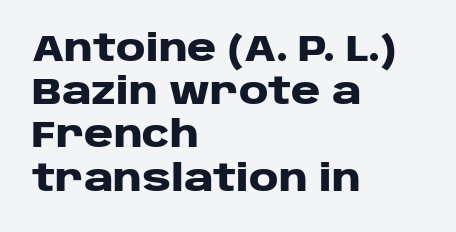
The letters stand upright; this is a roman face. Here the designer chose a conventional face with non-uniform glyph widths. No word sits above an underline. The horizontal fit of the characters is conventional and even.
